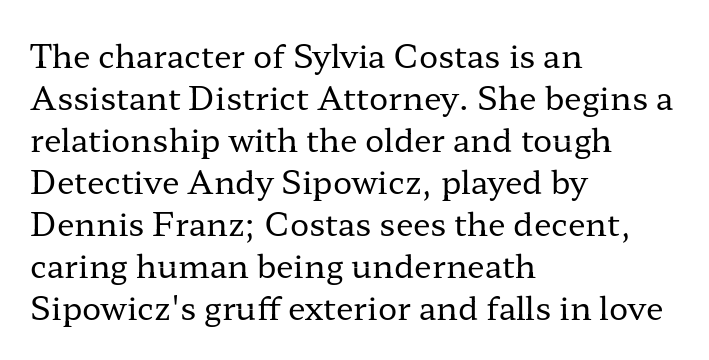
Horizontal bands of white between lines are of average thickness. The ragged edge is on the right, which tells us the setting is flush left. Nope, not italic — everything's standing straight. The passage shown is not underscored anywhere. On a weight scale, this lands at 450 or below.
